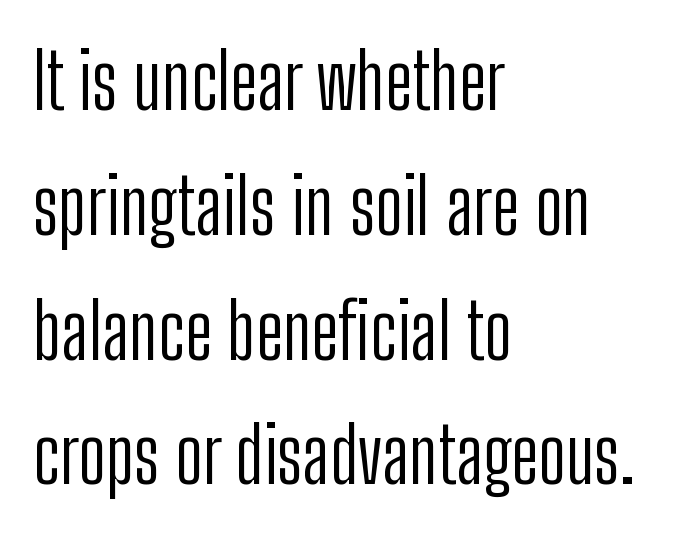
Q: Is the text bold? A: No.
Q: Is the text italic (slanted)? A: No, it is upright.
Q: Is the typeface a serif or a sans-serif typeface? A: Sans-serif.
Q: Is the text underlined? A: No.
Q: How is the paragraph aligned? A: Left-aligned.
Q: Is the spacing between letters normal or unusually wide? A: Normal.
Q: Is the spacing between lines tight, normal or loose? A: Normal.
Q: Width (condensed, normal, or wide)? A: Condensed.
Q: Stroke contrast? A: Low.
Q: x-height? A: Medium.
Q: Monospaced? A: No.
